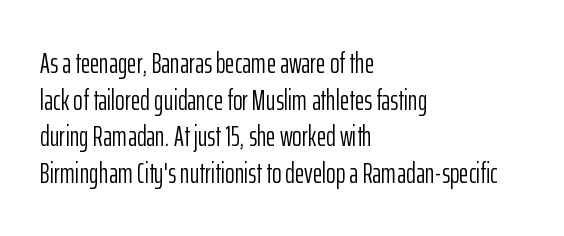
The image shows 29 px light, condensed sans-serif type, upright; set left-aligned, normal line spacing (1.26x), normal letter spacing, not underlined; low stroke contrast and a medium x-height.
